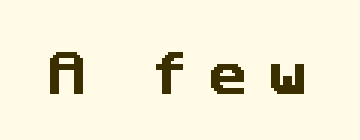
{"serif": "no", "width": "normal", "stroke_contrast": "low", "x_height": "medium", "monospaced": "no", "underline": "no", "letter_spacing": "wide", "letter_spacing_em": 0.45, "glyph_px": 48}
